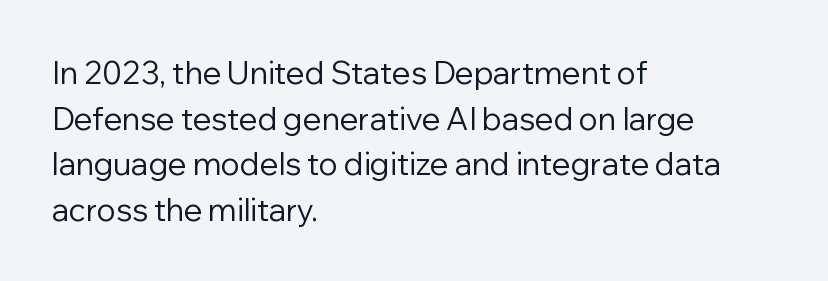
The lines sit at an ordinary, default distance from one another. Typographically, this falls in the sans-serif category. On a weight scale, this lands at 450 or below. Glyph-to-glyph distance matches everyday printed text. Beneath every word, the page is bare. Varying glyph widths throughout — classic text-font behaviour.
